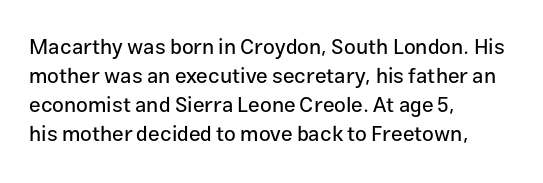
Q: Is the text italic (slanted)? A: No, it is upright.
Q: Is the text underlined? A: No.
Q: How is the paragraph aligned? A: Left-aligned.
Q: Is the spacing between letters normal or unusually wide? A: Normal.
Q: Is the spacing between lines tight, normal or loose? A: Normal.
